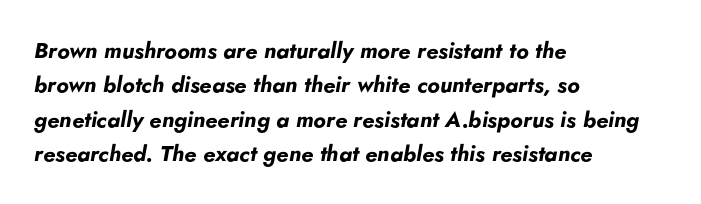
The image shows 22 px bold type, italic (leaning right); set left-aligned, normal line spacing (1.56x), normal letter spacing, not underlined.
